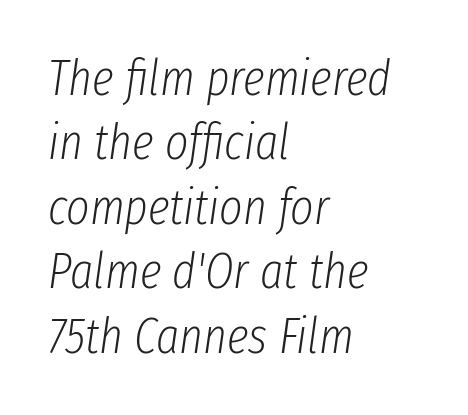
Q: Is the text bold? A: No.
Q: Is the text italic (slanted)? A: Yes, it leans right by about 8 degrees.
Q: Is the text underlined? A: No.
Q: How is the paragraph aligned? A: Left-aligned.
Q: Is the spacing between letters normal or unusually wide? A: Normal.
Q: Is the spacing between lines tight, normal or loose? A: Normal.
Q: Width (condensed, normal, or wide)? A: Condensed.
Q: Stroke contrast? A: Low.
Q: x-height? A: Medium.
Q: Monospaced? A: No.
